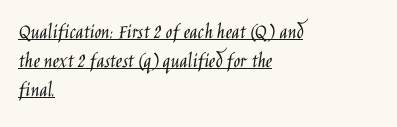
The image shows 22 px text type; set left-aligned, normal line spacing (1.32x), normal letter spacing, underlined.
